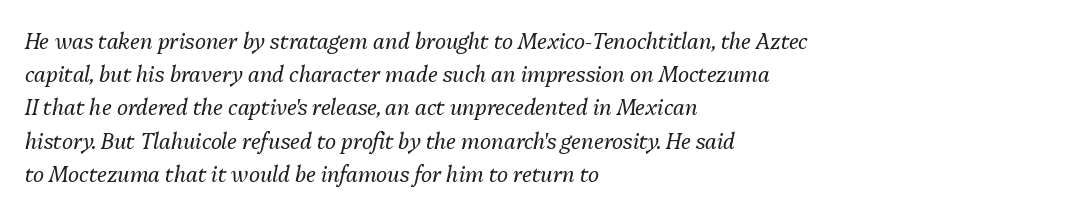
Rendered with sloped, italic letterforms. The gap between lines stays unmarked. Caption: multi-line text, flush left, ragged right. No extra tracking has been applied to these lines. Honestly, the row spacing looks completely unremarkable.
